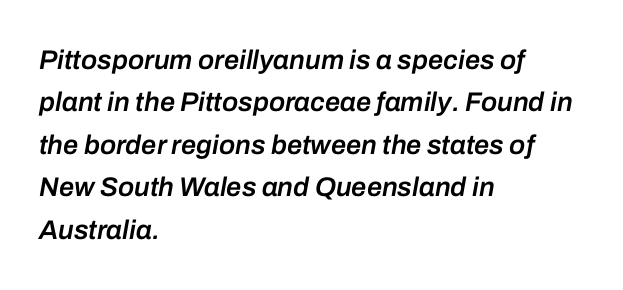
The image shows 27 px text type, italic (leaning right); set left-aligned, normal line spacing (1.57x), normal letter spacing, not underlined.
